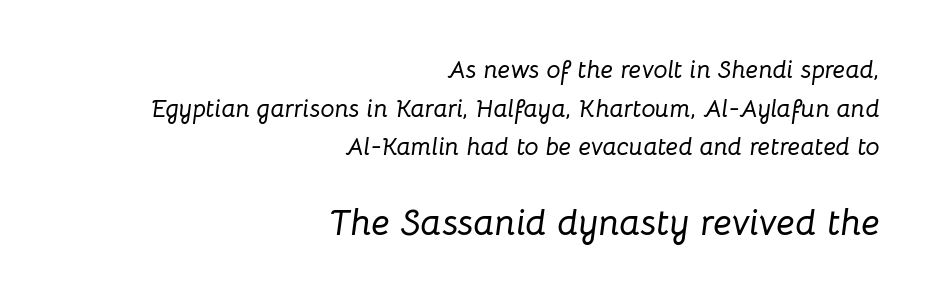
The image shows 37 px text type, italic (leaning right); set right-aligned, normal line spacing (1.55x), normal letter spacing, not underlined; the second (bottom) block is 1.48x larger; low stroke contrast and a medium x-height.
